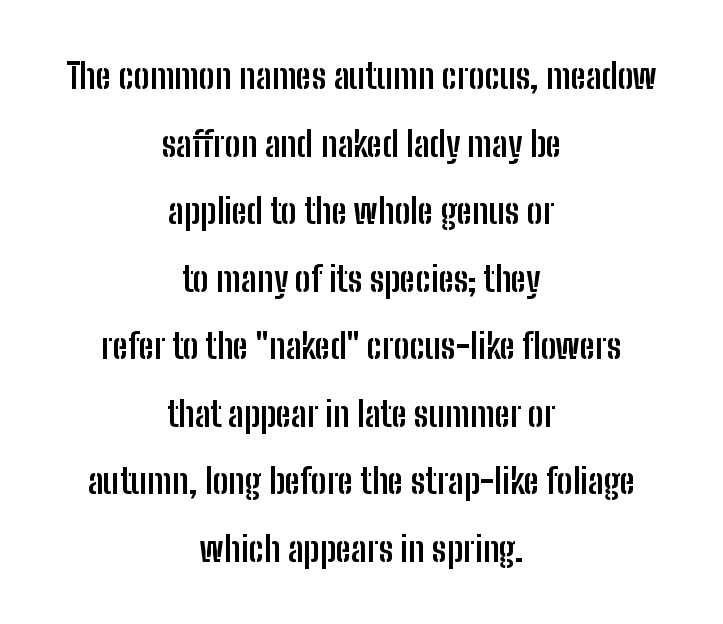
Q: Is the text bold? A: Yes.
Q: Is the text italic (slanted)? A: No, it is upright.
Q: Is the typeface a serif or a sans-serif typeface? A: Sans-serif.
Q: Is the text underlined? A: No.
Q: How is the paragraph aligned? A: Centered.
Q: Is the spacing between letters normal or unusually wide? A: Normal.
Q: Is the spacing between lines tight, normal or loose? A: Loose.
Q: Width (condensed, normal, or wide)? A: Condensed.
Q: Stroke contrast? A: Low.
Q: x-height? A: Medium.
Q: Monospaced? A: No.
